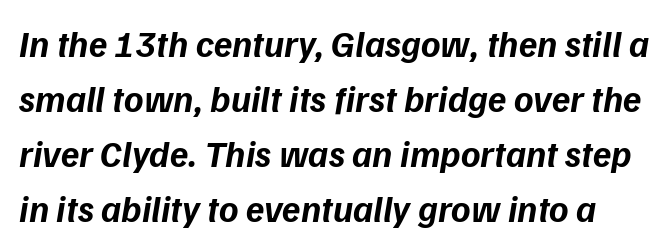
{"italic": "yes", "lean": "right", "slant_degrees": 9, "bold": "yes", "weight": "bold", "width": "normal", "stroke_contrast": "low", "x_height": "medium", "monospaced": "no", "underline": "no", "line_spacing": "normal", "line_spacing_ratio": 1.49, "letter_spacing": "normal", "letter_spacing_em": 0.0, "glyph_px": 37}
